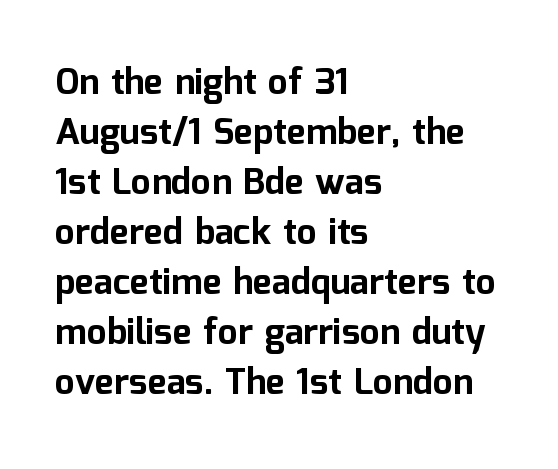
{"serif": "no", "italic": "no", "bold": "yes", "weight": "bold", "width": "normal", "stroke_contrast": "low", "x_height": "medium", "monospaced": "no", "underline": "no", "align": "left", "line_spacing": "normal", "line_spacing_ratio": 1.39, "letter_spacing": "normal", "letter_spacing_em": 0.0, "glyph_px": 36}
